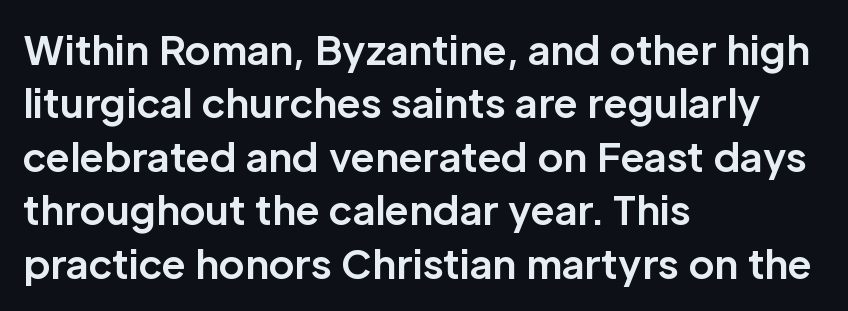
The compositor pushed each line to the left boundary. Nothing sits at the stroke ends, so this counts as sans-serif. Each new line begins a customary step beneath the previous one. These lines keep a tight, regular rhythm from letter to letter. This is the regular roman posture of the typeface. Letters rest on an invisible, unmarked baseline.
